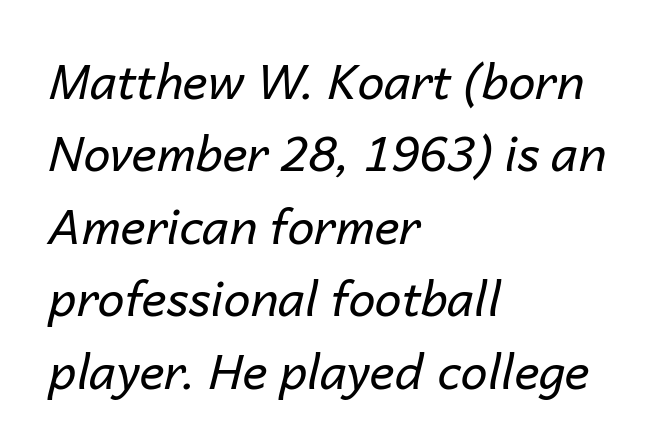
Q: Is the text bold? A: No.
Q: Is the text italic (slanted)? A: Yes, it leans right by about 14 degrees.
Q: Is the text underlined? A: No.
Q: How is the paragraph aligned? A: Left-aligned.
Q: Is the spacing between letters normal or unusually wide? A: Normal.
Q: Is the spacing between lines tight, normal or loose? A: Normal.
Q: Width (condensed, normal, or wide)? A: Normal.
Q: Stroke contrast? A: Low.
Q: x-height? A: Medium.
Q: Monospaced? A: No.
